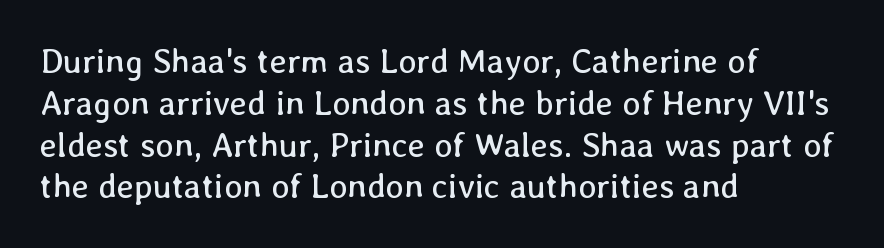
Q: Is the text bold? A: No.
Q: Is the text italic (slanted)? A: No, it is upright.
Q: Is the text underlined? A: No.
Q: How is the paragraph aligned? A: Left-aligned.
Q: Is the spacing between letters normal or unusually wide? A: Normal.
Q: Width (condensed, normal, or wide)? A: Normal.
Q: Stroke contrast? A: Low.
Q: x-height? A: Medium.
Q: Monospaced? A: No.
